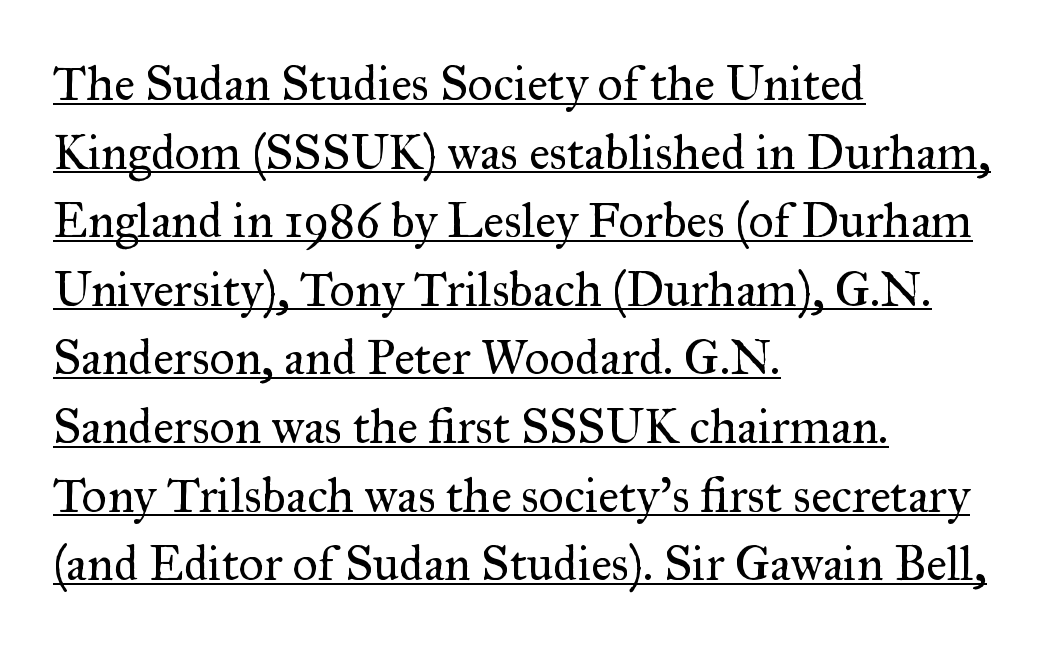
The image shows 49 px regular-weight serif type, upright; set left-aligned, normal line spacing (1.4x), normal letter spacing, underlined; medium stroke contrast and a small x-height.
